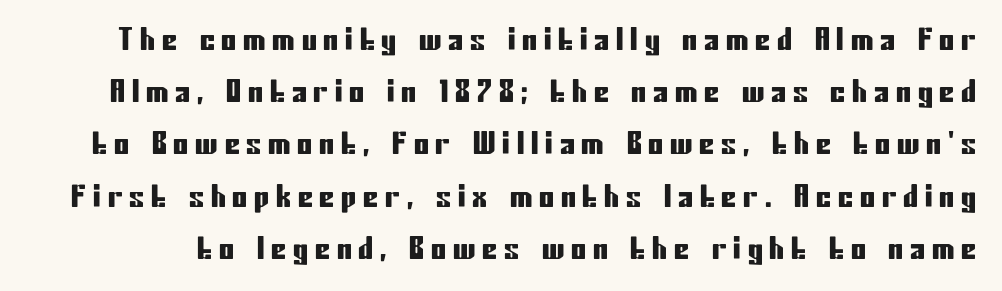
Q: Is the text italic (slanted)? A: No, it is upright.
Q: Is the typeface a serif or a sans-serif typeface? A: Sans-serif.
Q: Is the text underlined? A: No.
Q: Is the spacing between letters normal or unusually wide? A: Unusually wide.
Q: Width (condensed, normal, or wide)? A: Condensed.
Q: Stroke contrast? A: Low.
Q: x-height? A: Medium.
Q: Monospaced? A: No.
